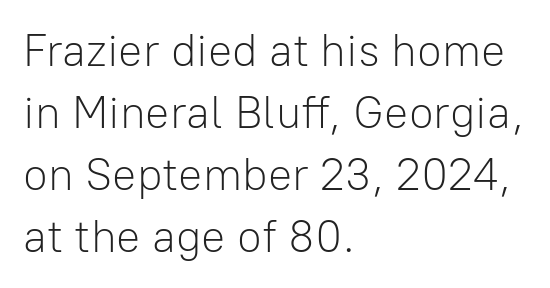
Q: Is the text bold? A: No.
Q: Is the text italic (slanted)? A: No, it is upright.
Q: Is the typeface a serif or a sans-serif typeface? A: Sans-serif.
Q: Is the text underlined? A: No.
Q: How is the paragraph aligned? A: Left-aligned.
Q: Is the spacing between letters normal or unusually wide? A: Normal.
Q: Is the spacing between lines tight, normal or loose? A: Normal.
Q: Width (condensed, normal, or wide)? A: Normal.
Q: Stroke contrast? A: Low.
Q: x-height? A: Medium.
Q: Monospaced? A: No.
